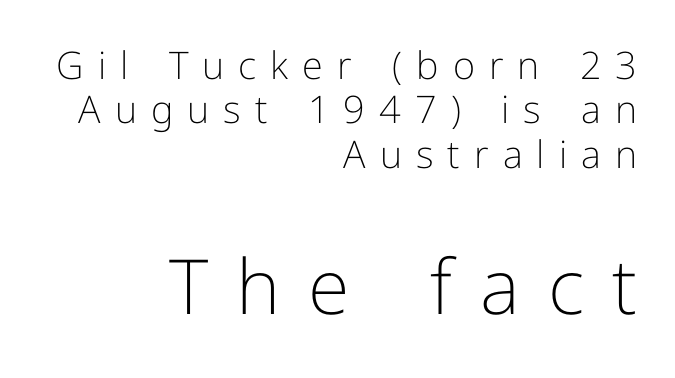
{"serif": "no", "italic": "no", "bold": "no", "weight": "light", "width": "normal", "stroke_contrast": "low", "x_height": "medium", "monospaced": "no", "underline": "no", "align": "right", "line_spacing_ratio": 1.17, "letter_spacing": "wide", "letter_spacing_em": 0.37, "larger_block": "second", "size_ratio": 2.0, "glyph_px": 76}
